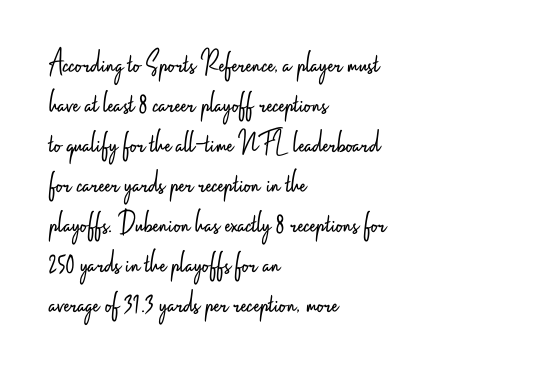
Quick note: underline off. Ink coverage per letter is moderate at most. The passage shown is typed in a proportional face where columns would drift. Glyph-to-glyph distance matches everyday printed text. The text block is weighted toward the left margin, trailing off unevenly rightward.
